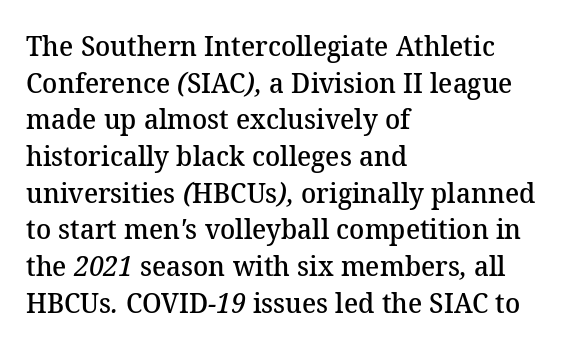
The image shows 28 px semibold serif type; set left-aligned, normal line spacing (1.31x), normal letter spacing, not underlined; medium stroke contrast and a medium x-height.
